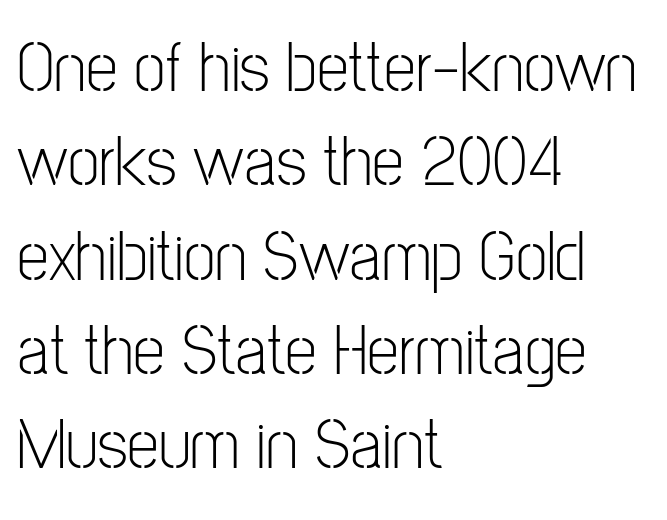
The image shows 72 px light, condensed sans-serif type, upright; set left-aligned, normal line spacing (1.31x), normal letter spacing, not underlined; low stroke contrast and a medium x-height.
